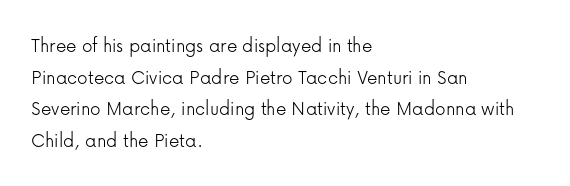
Q: Is the text bold? A: No.
Q: Is the text italic (slanted)? A: No, it is upright.
Q: Is the text underlined? A: No.
Q: How is the paragraph aligned? A: Left-aligned.
Q: Is the spacing between letters normal or unusually wide? A: Normal.
Q: Is the spacing between lines tight, normal or loose? A: Normal.
